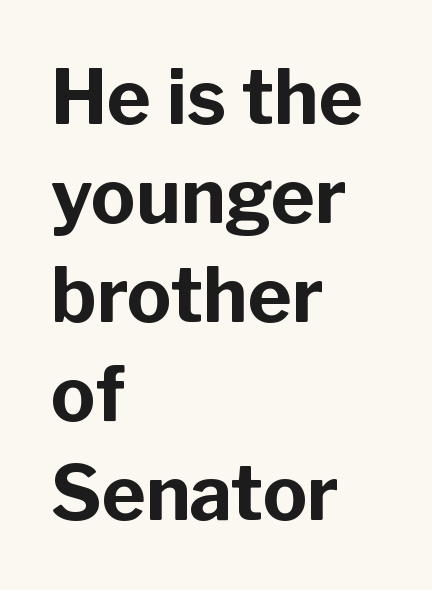
Q: Is the text bold? A: Yes.
Q: Is the text italic (slanted)? A: No, it is upright.
Q: Is the typeface a serif or a sans-serif typeface? A: Sans-serif.
Q: Is the text underlined? A: No.
Q: How is the paragraph aligned? A: Left-aligned.
Q: Is the spacing between letters normal or unusually wide? A: Normal.
Q: Is the spacing between lines tight, normal or loose? A: Normal.
Q: Width (condensed, normal, or wide)? A: Normal.
Q: Stroke contrast? A: Low.
Q: x-height? A: Medium.
Q: Monospaced? A: No.
